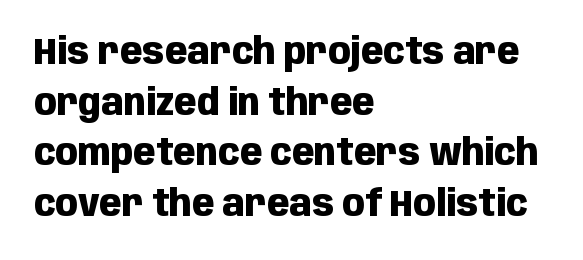
The image shows 37 px heavy, condensed sans-serif type, upright; set left-aligned, normal line spacing (1.37x), normal letter spacing, not underlined; low stroke contrast and a large x-height.
